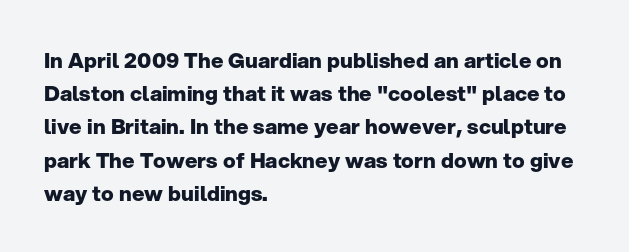
Q: Is the text bold? A: Yes.
Q: Is the text italic (slanted)? A: No, it is upright.
Q: Is the text underlined? A: No.
Q: How is the paragraph aligned? A: Left-aligned.
Q: Is the spacing between letters normal or unusually wide? A: Normal.
Q: Is the spacing between lines tight, normal or loose? A: Normal.
